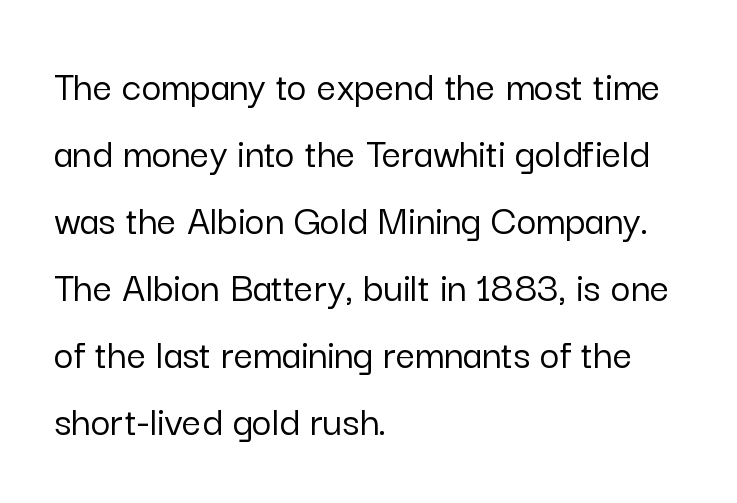
Q: Is the text italic (slanted)? A: No, it is upright.
Q: Is the typeface a serif or a sans-serif typeface? A: Sans-serif.
Q: Is the text underlined? A: No.
Q: How is the paragraph aligned? A: Left-aligned.
Q: Is the spacing between letters normal or unusually wide? A: Normal.
Q: Is the spacing between lines tight, normal or loose? A: Normal.
Q: Width (condensed, normal, or wide)? A: Normal.
Q: Stroke contrast? A: Low.
Q: x-height? A: Medium.
Q: Monospaced? A: No.
